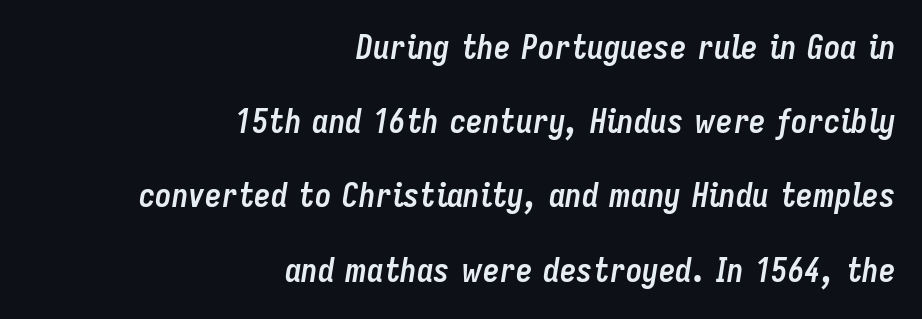
The image shows 33 px semibold, condensed type, italic (leaning right); set right-aligned, loose line spacing (2.25x), normal letter spacing, not underlined; low stroke contrast and a medium x-height.
